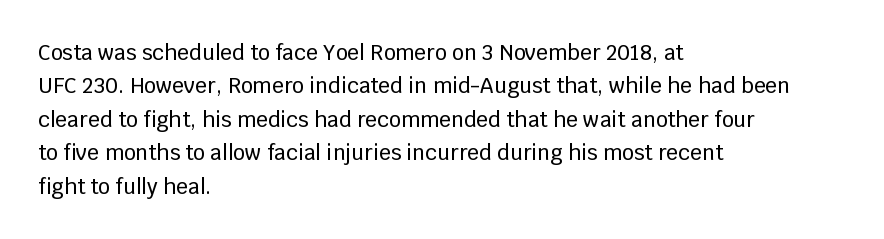
Nobody drew a line under any word here. A student would call this left alignment; a typographer would say flush left, rag right. Rendered with straight, roman letterforms. In terms of leading, this rendering sits right in the middle. Characters follow at the spacing the type designer built in.
